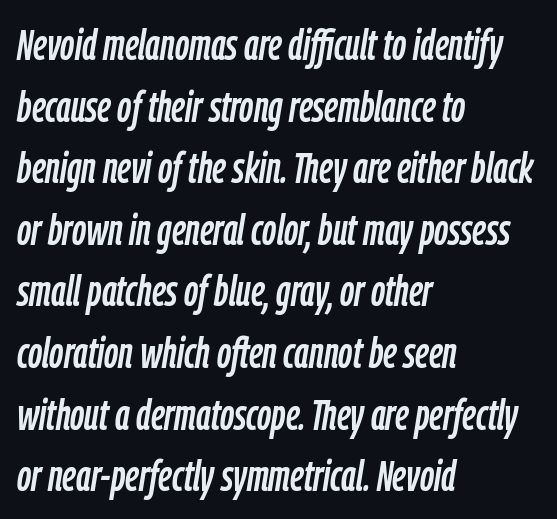
The image shows 44 px condensed type, italic (leaning right); set left-aligned, normal line spacing (1.4x), normal letter spacing, not underlined; low stroke contrast and a medium x-height.
